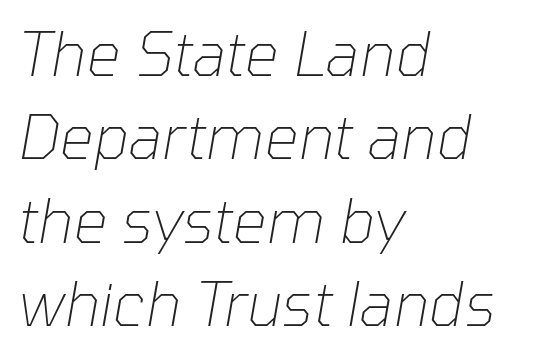
{"italic": "yes", "lean": "right", "slant_degrees": 10, "bold": "no", "weight": "thin", "width": "normal", "stroke_contrast": "low", "x_height": "medium", "monospaced": "no", "underline": "no", "align": "left", "line_spacing": "normal", "line_spacing_ratio": 1.39, "letter_spacing": "normal", "letter_spacing_em": 0.0, "glyph_px": 60}
